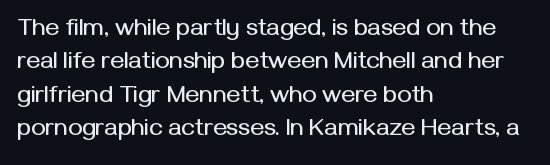
The image shows 24 px text type, upright; set left-aligned, normal line spacing (1.39x), normal letter spacing, not underlined.
